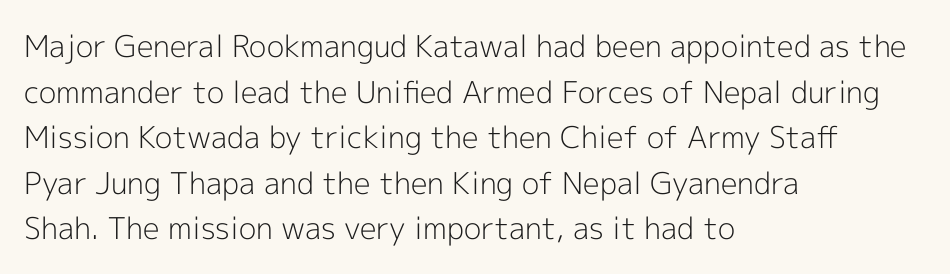
The image shows 30 px light sans-serif type, upright; set left-aligned, normal line spacing (1.52x), normal letter spacing, not underlined; a medium x-height.
